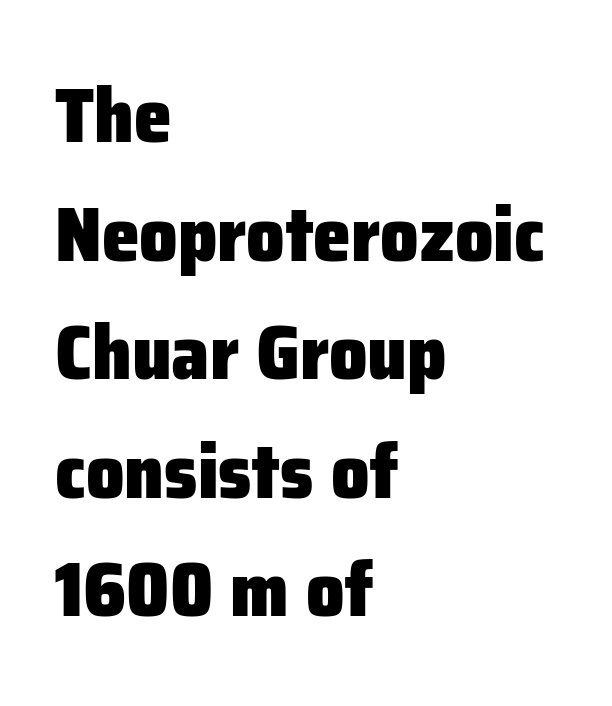
The image shows 76 px heavy sans-serif type, upright; set left-aligned, normal line spacing (1.56x), normal letter spacing, not underlined; low stroke contrast and a medium x-height.
